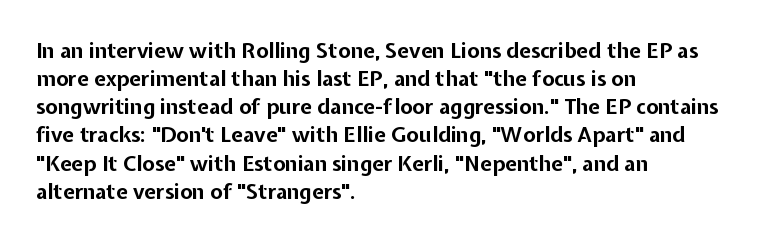
The image shows 21 px bold type, upright; set left-aligned, normal line spacing (1.34x), normal letter spacing, not underlined.
